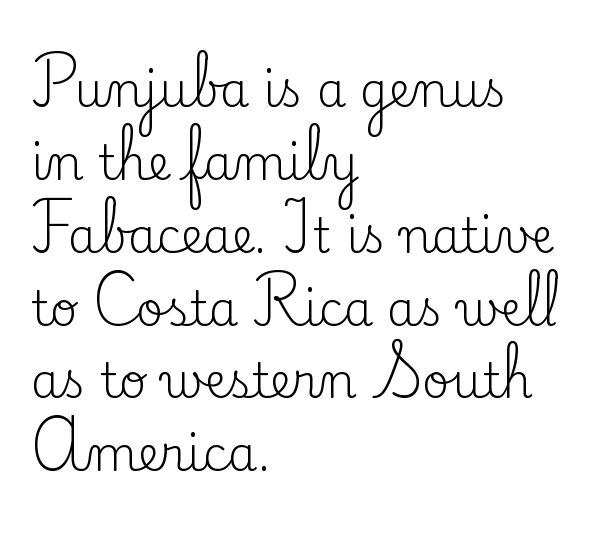
The image shows 47 px regular-weight type, upright; set left-aligned, normal line spacing (1.55x), normal letter spacing, not underlined; low stroke contrast and a small x-height.
